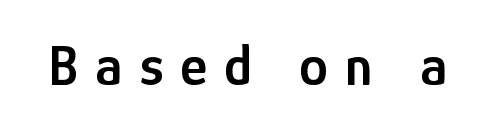
{"serif": "no", "italic": "no", "bold": "semi", "weight": "semibold", "width": "condensed", "stroke_contrast": "low", "x_height": "medium", "monospaced": "no", "underline": "no", "letter_spacing": "wide", "letter_spacing_em": 0.29, "glyph_px": 58}
